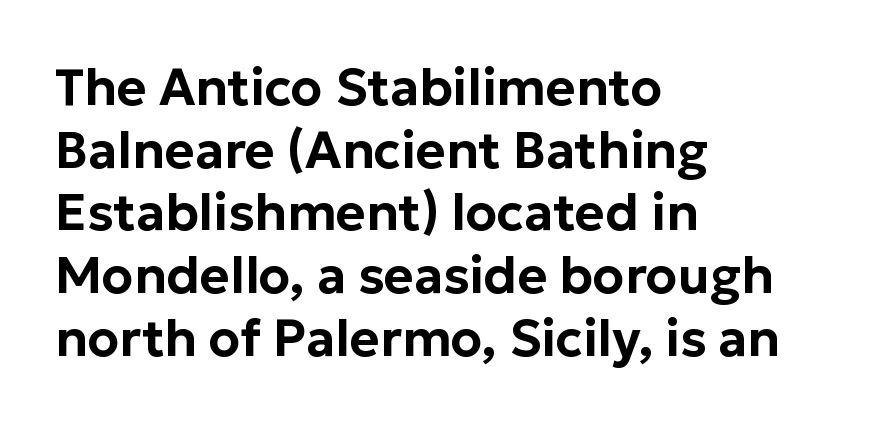
The image shows 51 px sans-serif type, upright; set left-aligned, line spacing 1.23x, normal letter spacing, not underlined; low stroke contrast and a medium x-height.
